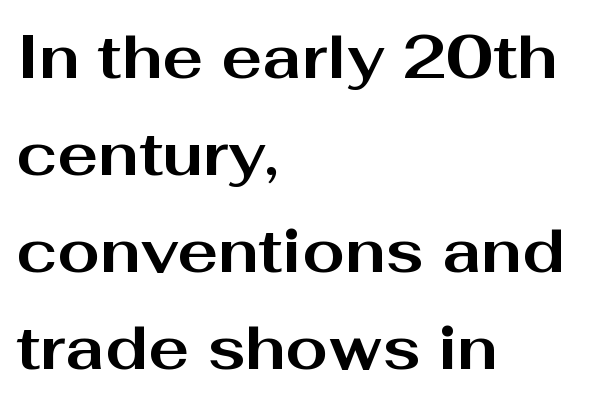
The image shows 61 px bold, wide sans-serif type, upright; set left-aligned, normal line spacing (1.59x), normal letter spacing, not underlined; medium stroke contrast and a medium x-height.
